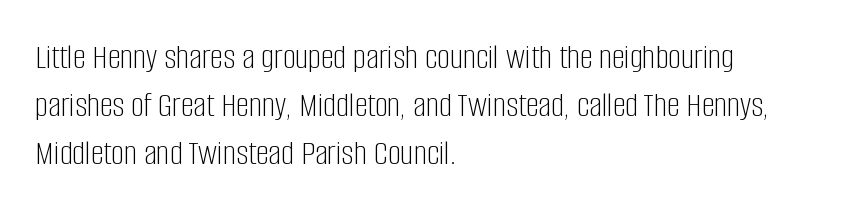
The face used here is proportionally spaced, like ordinary book or web type. Unmarked baselines from the first word to the last. There is no visible air inserted between adjacent glyphs. Leading: standard. Does the copy run flush right? No — it runs flush left.
